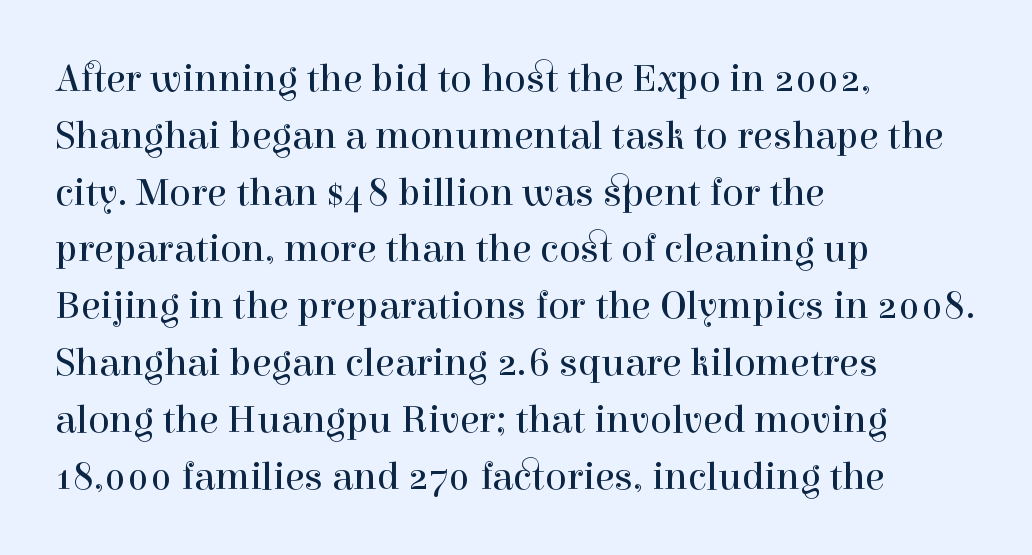
Q: Is the text bold? A: No.
Q: Is the text italic (slanted)? A: No, it is upright.
Q: Is the typeface a serif or a sans-serif typeface? A: Serif.
Q: Is the text underlined? A: No.
Q: How is the paragraph aligned? A: Left-aligned.
Q: Is the spacing between letters normal or unusually wide? A: Normal.
Q: Is the spacing between lines tight, normal or loose? A: Normal.
Q: Width (condensed, normal, or wide)? A: Normal.
Q: x-height? A: Medium.
Q: Monospaced? A: No.
